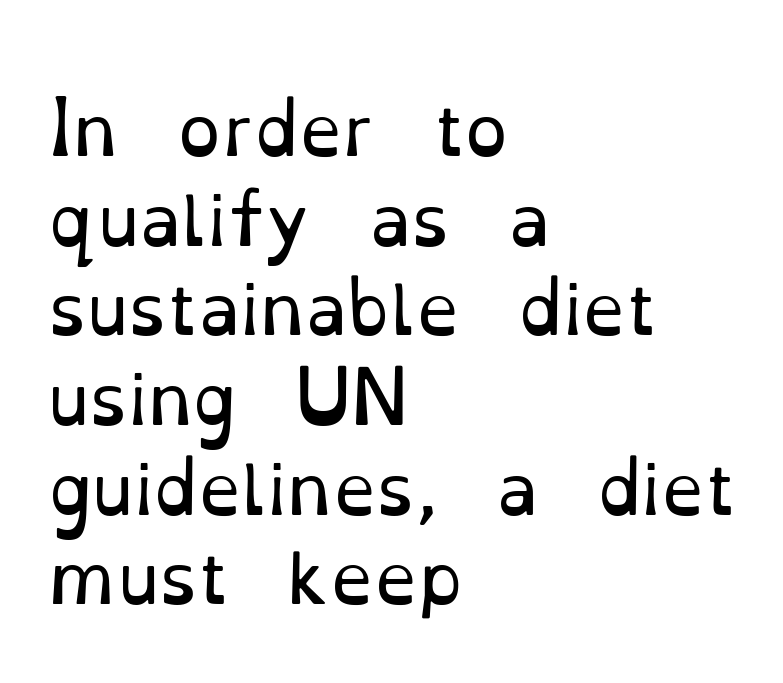
Q: Is the text bold? A: No.
Q: Is the text italic (slanted)? A: No, it is upright.
Q: Is the typeface a serif or a sans-serif typeface? A: Serif.
Q: Is the text underlined? A: No.
Q: How is the paragraph aligned? A: Left-aligned.
Q: Is the spacing between letters normal or unusually wide? A: Normal.
Q: Is the spacing between lines tight, normal or loose? A: Normal.
Q: Width (condensed, normal, or wide)? A: Normal.
Q: Stroke contrast? A: Low.
Q: x-height? A: Small.
Q: Monospaced? A: No.
